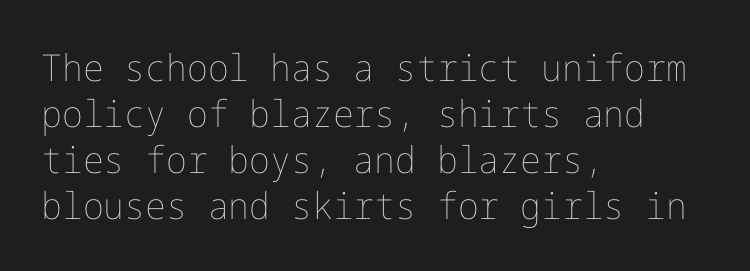
Q: Is the text bold? A: No.
Q: Is the text italic (slanted)? A: No, it is upright.
Q: Is the text underlined? A: No.
Q: How is the paragraph aligned? A: Left-aligned.
Q: Is the spacing between letters normal or unusually wide? A: Normal.
Q: Width (condensed, normal, or wide)? A: Normal.
Q: Stroke contrast? A: Low.
Q: x-height? A: Medium.
